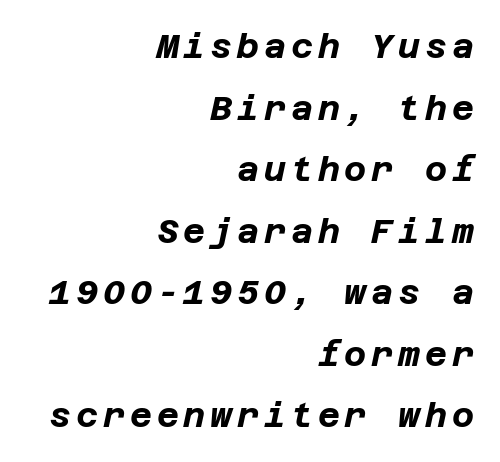
The image shows 34 px bold type, italic (leaning right); set right-aligned, line spacing 1.81x, not underlined; low stroke contrast and a large x-height.
